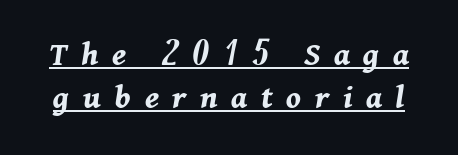
Q: Is the text bold? A: Yes.
Q: Is the text italic (slanted)? A: Yes, it leans right by about 11 degrees.
Q: Is the text underlined? A: Yes.
Q: Is the spacing between letters normal or unusually wide? A: Unusually wide.
Q: Width (condensed, normal, or wide)? A: Normal.
Q: Stroke contrast? A: Medium.
Q: x-height? A: Medium.
Q: Monospaced? A: No.
